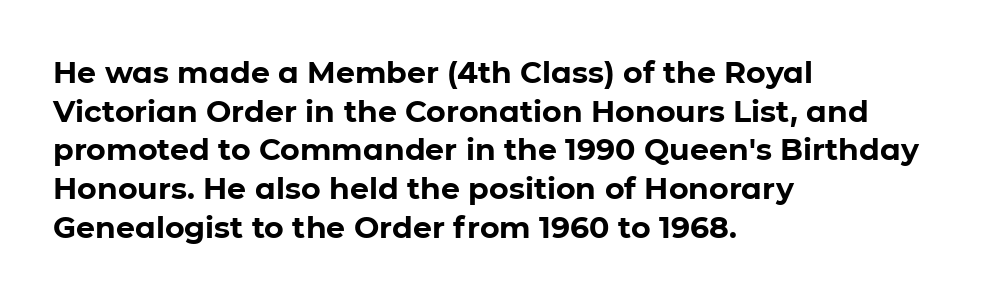
The rows are spaced the way most documents space them. Character widths vary here, with narrow letters taking less room than wide ones. Italic: no, the glyphs are upright roman. The passage shown has conventional tracking throughout.
